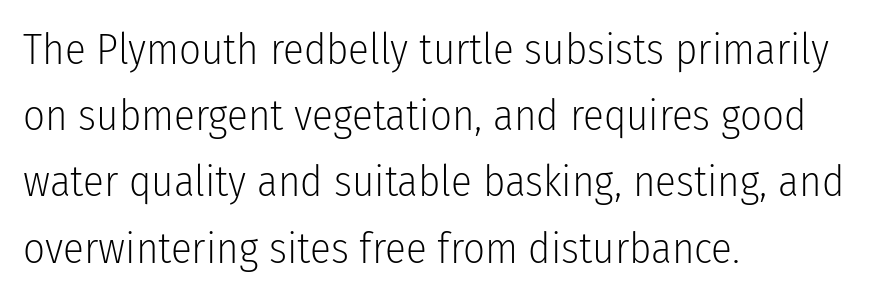
{"serif": "no", "italic": "no", "bold": "no", "weight": "light", "width": "condensed", "stroke_contrast": "low", "x_height": "medium", "monospaced": "no", "underline": "no", "align": "left", "line_spacing": "normal", "line_spacing_ratio": 1.54, "letter_spacing": "normal", "letter_spacing_em": 0.0, "glyph_px": 43}
